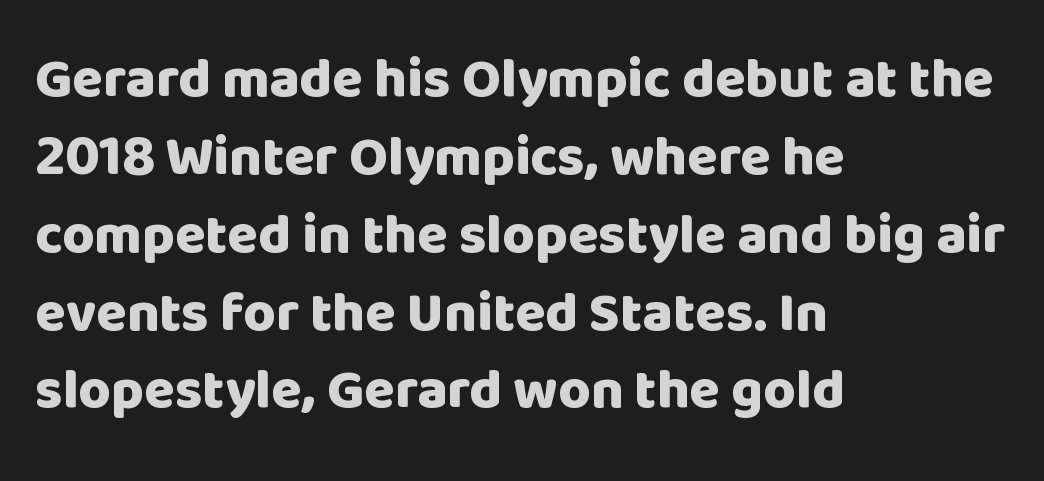
{"serif": "no", "italic": "no", "bold": "yes", "weight": "heavy", "width": "normal", "stroke_contrast": "low", "x_height": "large", "monospaced": "no", "underline": "no", "align": "left", "line_spacing": "normal", "line_spacing_ratio": 1.39, "letter_spacing": "normal", "letter_spacing_em": 0.0, "glyph_px": 56}
